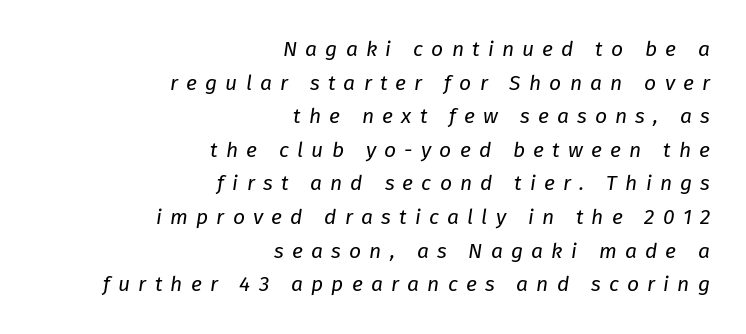
Each row of text sits above clean, open space. Italic? Definitely — the glyphs are oblique. Short and long lines alike share a common ending point at right. The designer left line spacing at the default.
